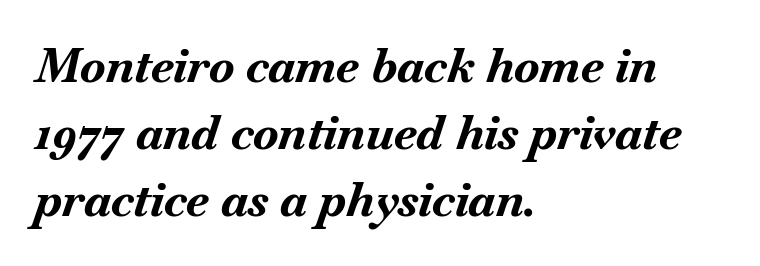
The image shows 47 px bold type, italic (leaning right); set left-aligned, normal line spacing (1.43x), normal letter spacing, not underlined; medium stroke contrast and a small x-height.
